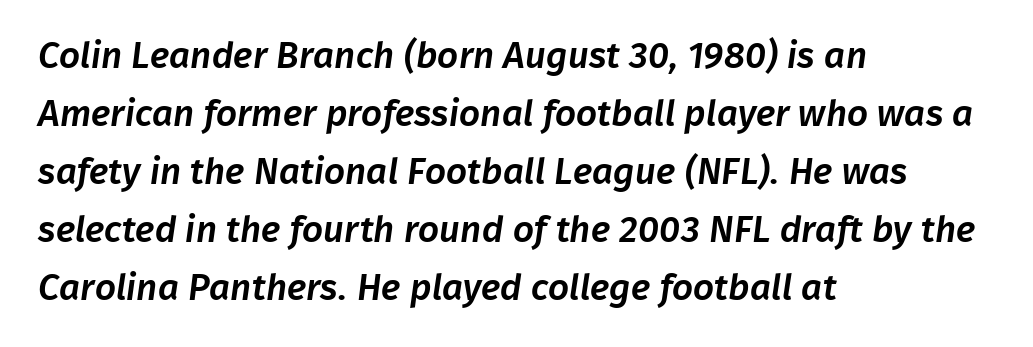
The image shows 37 px sans-serif type; set left-aligned, normal line spacing (1.57x), normal letter spacing, not underlined; low stroke contrast and a medium x-height.
